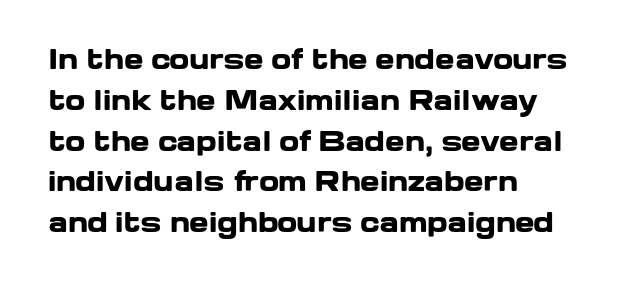
Q: Is the text bold? A: Yes.
Q: Is the text italic (slanted)? A: No, it is upright.
Q: Is the text underlined? A: No.
Q: Is the spacing between letters normal or unusually wide? A: Normal.
Q: Is the spacing between lines tight, normal or loose? A: Normal.
